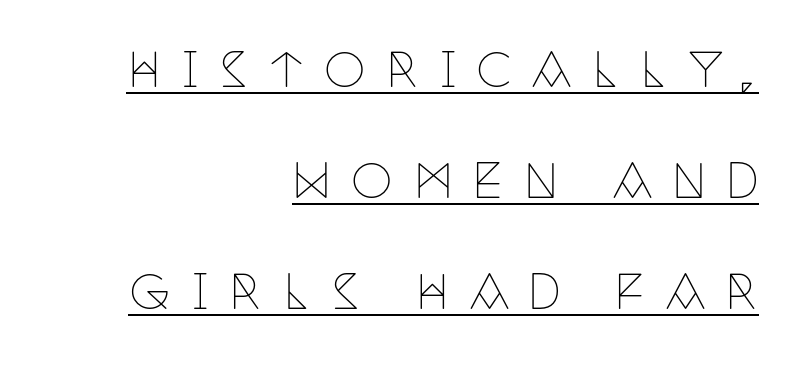
Observe the serifs anchoring each vertical stroke in this sample. Heft: none added — not bold. Characters remain perfectly vertical along every line. What's the leading like? Stretched, with rows far apart. The glyphs are accompanied by a horizontal stroke just below them.
